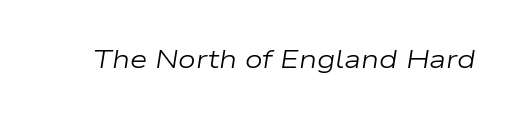
How are the letters spaced? Ordinarily, with no added tracking. Letters have the restrained weight of plain body copy at most. The specimen omits any rule beneath the text block's lines. Slanted lettering throughout.
